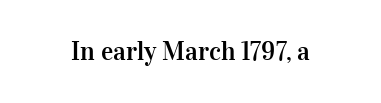
Q: Is the text italic (slanted)? A: No, it is upright.
Q: Is the text underlined? A: No.
Q: Is the spacing between letters normal or unusually wide? A: Normal.
